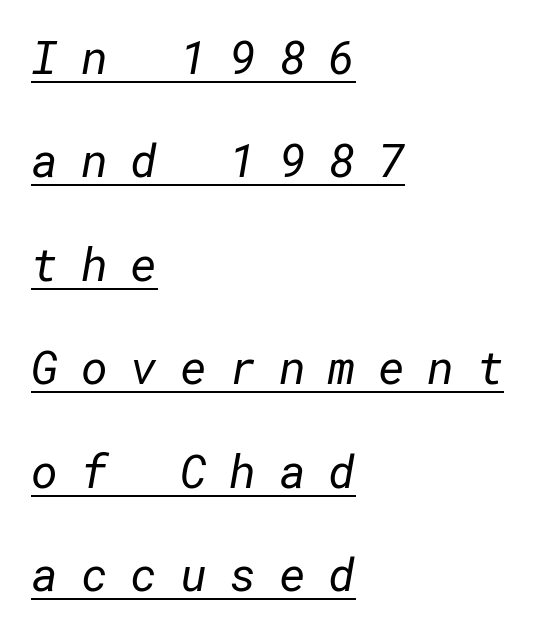
Q: Is the text bold? A: No.
Q: Is the typeface a serif or a sans-serif typeface? A: Sans-serif.
Q: Is the text underlined? A: Yes.
Q: How is the paragraph aligned? A: Left-aligned.
Q: Is the spacing between letters normal or unusually wide? A: Unusually wide.
Q: Is the spacing between lines tight, normal or loose? A: Loose.
Q: Width (condensed, normal, or wide)? A: Normal.
Q: Stroke contrast? A: Low.
Q: x-height? A: Medium.
